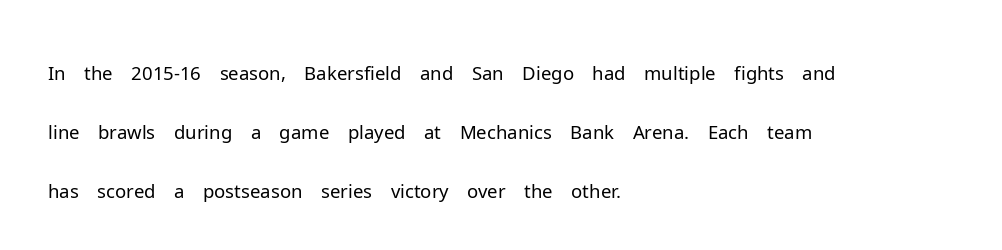
{"serif": "no", "italic": "no", "bold": "no", "weight": "light", "width": "normal", "stroke_contrast": "low", "x_height": "medium", "monospaced": "no", "underline": "no", "align": "left", "line_spacing": "normal", "line_spacing_ratio": 1.55, "letter_spacing": "normal", "letter_spacing_em": 0.0, "glyph_px": 38}
